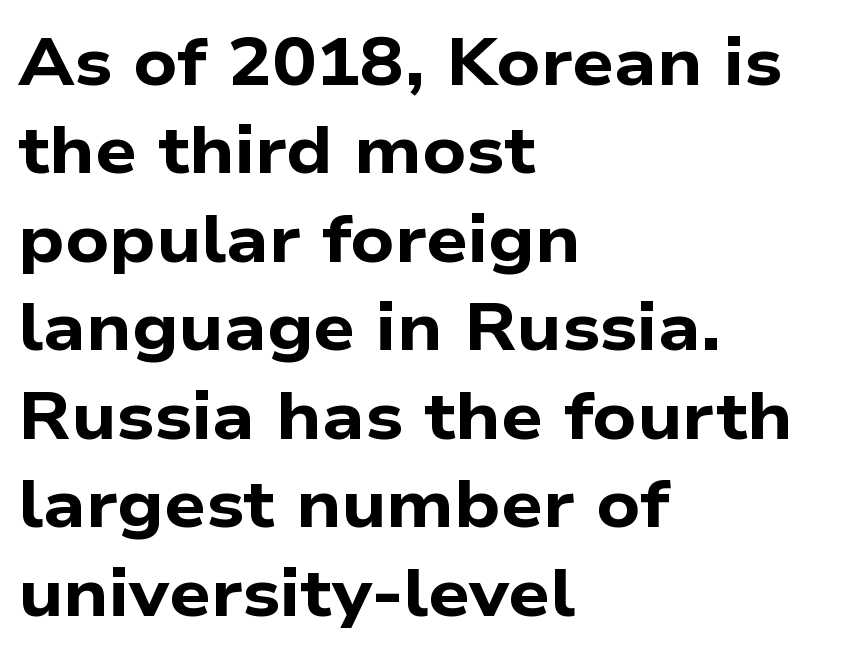
The string is rendered with underlining switched off. Looks like regular typesetting: each glyph gets only the width it needs. You'd pick this weight for a headline — it's a proper bold. The line-height multiplier appears to be the usual default.
